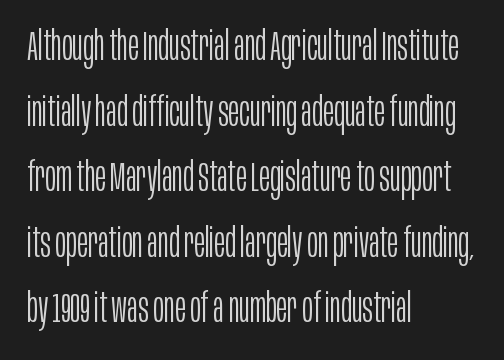
{"serif": "no", "italic": "no", "bold": "no", "weight": "light", "width": "condensed", "stroke_contrast": "low", "x_height": "large", "monospaced": "no", "underline": "no", "align": "left", "line_spacing": "normal", "line_spacing_ratio": 1.6, "letter_spacing": "normal", "letter_spacing_em": 0.0, "glyph_px": 41}
